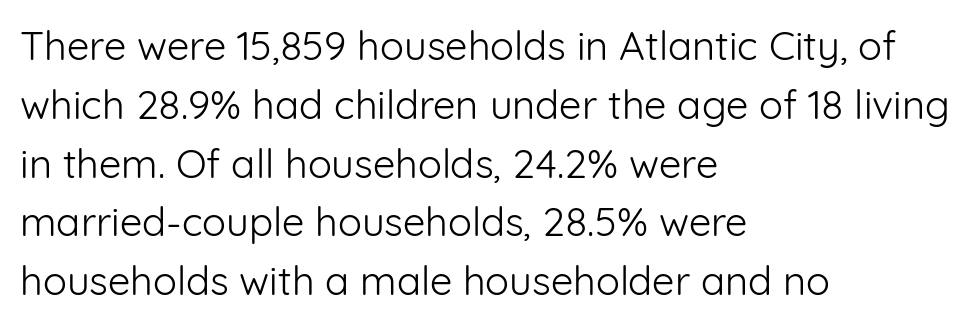
The image shows 40 px light sans-serif type, upright; set left-aligned, normal line spacing (1.47x), normal letter spacing, not underlined; low stroke contrast and a medium x-height.
